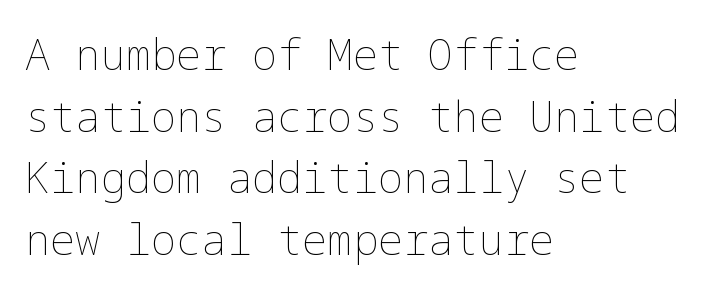
{"italic": "no", "bold": "no", "weight": "thin", "width": "normal", "stroke_contrast": "low", "x_height": "medium", "underline": "no", "align": "left", "line_spacing": "normal", "line_spacing_ratio": 1.47, "letter_spacing": "normal", "letter_spacing_em": 0.0, "glyph_px": 42}
